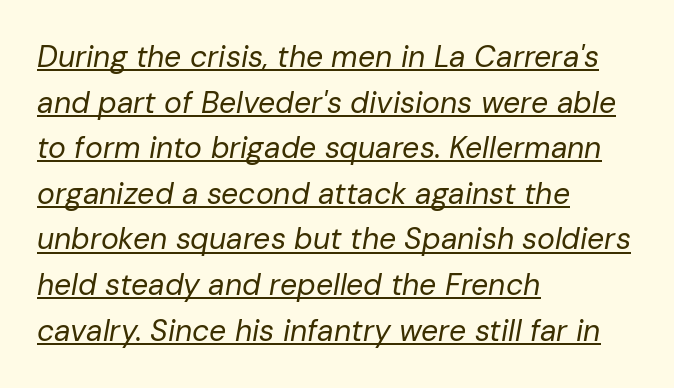
Q: Is the text bold? A: No.
Q: Is the text italic (slanted)? A: Yes, it leans right by about 10 degrees.
Q: Is the text underlined? A: Yes.
Q: How is the paragraph aligned? A: Left-aligned.
Q: Is the spacing between letters normal or unusually wide? A: Normal.
Q: Is the spacing between lines tight, normal or loose? A: Normal.
Q: Width (condensed, normal, or wide)? A: Normal.
Q: Stroke contrast? A: Low.
Q: x-height? A: Medium.
Q: Monospaced? A: No.
